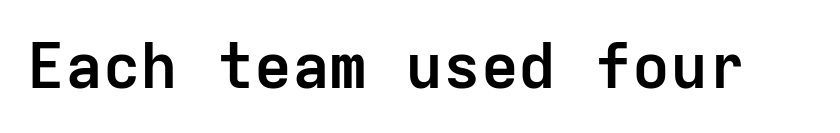
{"serif": "no", "italic": "no", "bold": "yes", "weight": "semibold", "width": "normal", "stroke_contrast": "low", "x_height": "medium", "monospaced": "yes", "underline": "no", "letter_spacing": "normal", "letter_spacing_em": 0.0, "glyph_px": 63}
